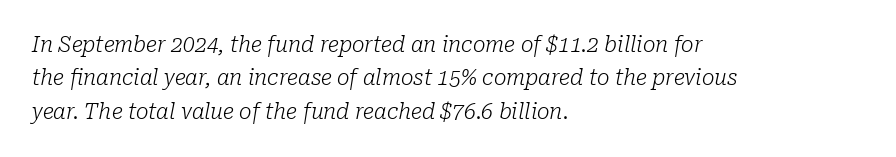
The image shows 21 px text type, italic (leaning right); set left-aligned, normal line spacing (1.59x), normal letter spacing, not underlined.
